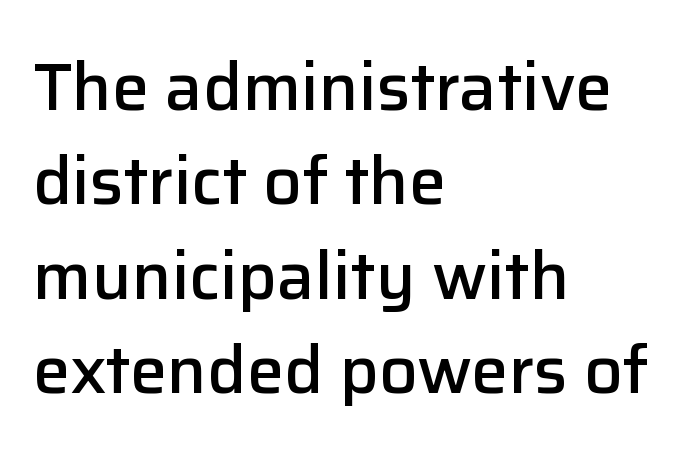
{"serif": "no", "italic": "no", "bold": "semi", "weight": "semibold", "width": "normal", "stroke_contrast": "low", "x_height": "medium", "monospaced": "no", "underline": "no", "align": "left", "line_spacing": "normal", "line_spacing_ratio": 1.41, "letter_spacing": "normal", "letter_spacing_em": 0.0, "glyph_px": 67}
